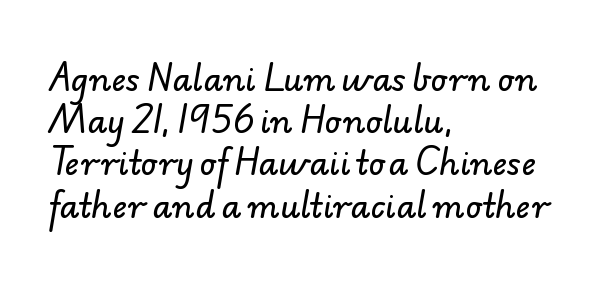
Q: Is the typeface a serif or a sans-serif typeface? A: Sans-serif.
Q: Is the text underlined? A: No.
Q: How is the paragraph aligned? A: Left-aligned.
Q: Is the spacing between letters normal or unusually wide? A: Normal.
Q: Is the spacing between lines tight, normal or loose? A: Normal.
Q: Width (condensed, normal, or wide)? A: Normal.
Q: Stroke contrast? A: Low.
Q: x-height? A: Small.
Q: Monospaced? A: No.
